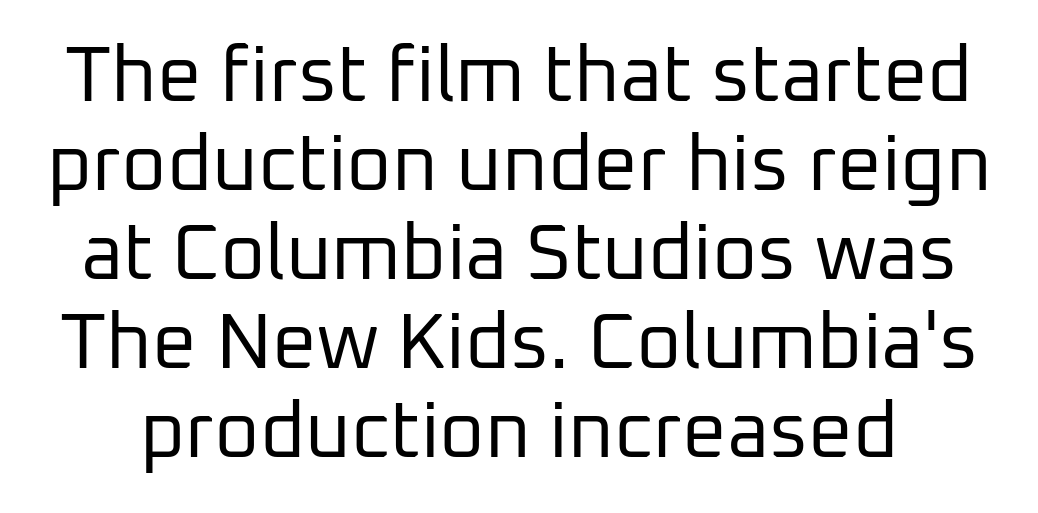
Q: Is the text bold? A: No.
Q: Is the text italic (slanted)? A: No, it is upright.
Q: Is the typeface a serif or a sans-serif typeface? A: Sans-serif.
Q: Is the text underlined? A: No.
Q: Is the spacing between letters normal or unusually wide? A: Normal.
Q: Is the spacing between lines tight, normal or loose? A: Tight.
Q: Width (condensed, normal, or wide)? A: Normal.
Q: Stroke contrast? A: Low.
Q: x-height? A: Medium.
Q: Monospaced? A: No.
